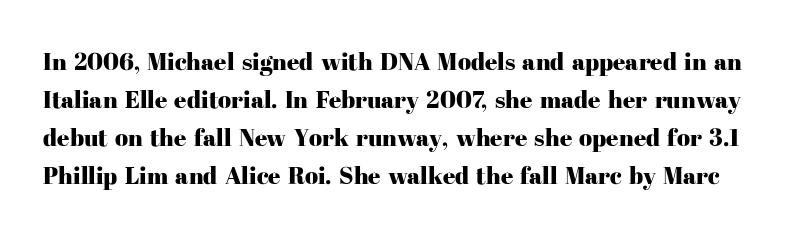
Bare-footed words on every line. The rendering uses a moderate line-height, typical for paragraphs. Upright lettering throughout. There is no visible air inserted between adjacent glyphs.
